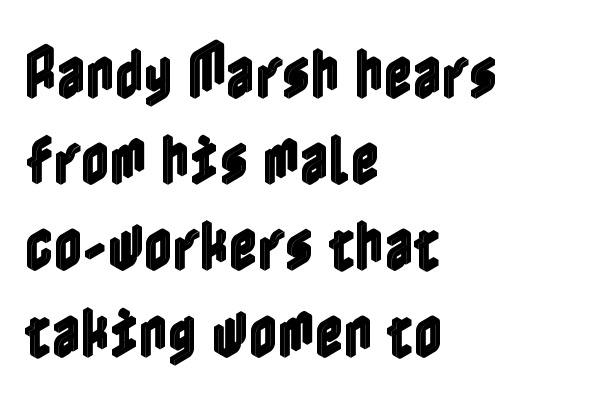
{"italic": "no", "width": "condensed", "x_height": "medium", "underline": "no", "align": "left", "line_spacing": "normal", "line_spacing_ratio": 1.54, "letter_spacing": "normal", "letter_spacing_em": 0.0, "glyph_px": 56}
